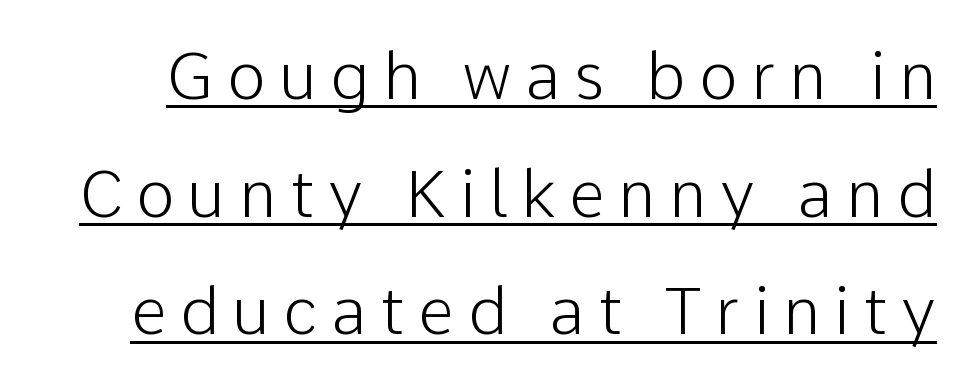
The image shows 65 px sans-serif type, upright; set line spacing 1.81x, unusually wide letter spacing (+0.21 em), underlined; low stroke contrast and a medium x-height.
